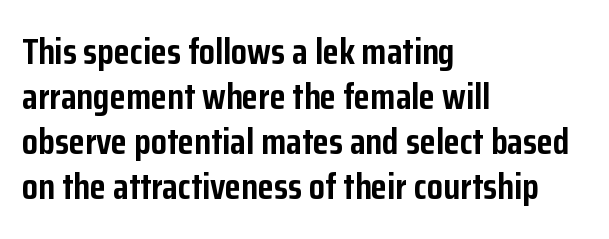
Q: Is the text bold? A: Yes.
Q: Is the text italic (slanted)? A: No, it is upright.
Q: Is the typeface a serif or a sans-serif typeface? A: Sans-serif.
Q: Is the text underlined? A: No.
Q: How is the paragraph aligned? A: Left-aligned.
Q: Is the spacing between letters normal or unusually wide? A: Normal.
Q: Width (condensed, normal, or wide)? A: Condensed.
Q: Stroke contrast? A: Low.
Q: x-height? A: Medium.
Q: Monospaced? A: No.
